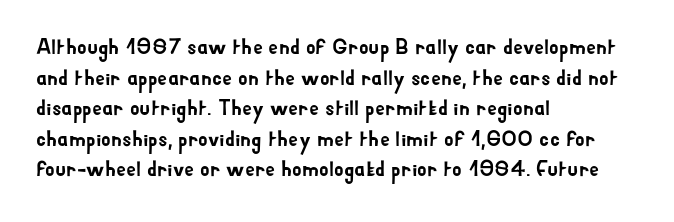
Q: Is the text italic (slanted)? A: No, it is upright.
Q: Is the text underlined? A: No.
Q: How is the paragraph aligned? A: Left-aligned.
Q: Is the spacing between letters normal or unusually wide? A: Normal.
Q: Is the spacing between lines tight, normal or loose? A: Normal.
